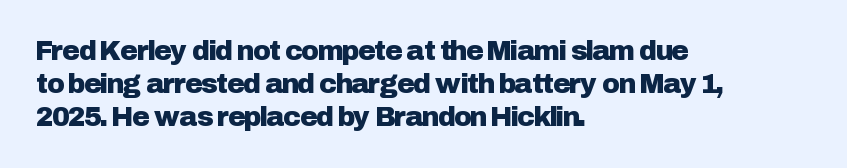
The image shows 27 px text type, upright; set left-aligned, line spacing 1.22x, normal letter spacing, not underlined.
